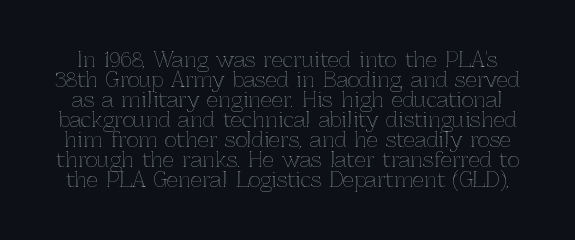
Q: Is the text italic (slanted)? A: No, it is upright.
Q: Is the text underlined? A: No.
Q: Is the spacing between letters normal or unusually wide? A: Normal.
Q: Is the spacing between lines tight, normal or loose? A: Tight.
